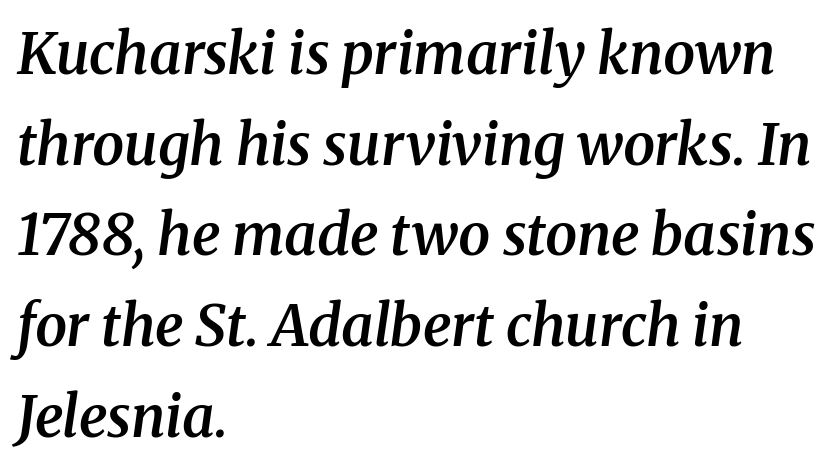
Q: Is the text bold? A: Semi-bold.
Q: Is the text italic (slanted)? A: Yes, it leans right by about 8 degrees.
Q: Is the typeface a serif or a sans-serif typeface? A: Serif.
Q: Is the text underlined? A: No.
Q: How is the paragraph aligned? A: Left-aligned.
Q: Is the spacing between letters normal or unusually wide? A: Normal.
Q: Is the spacing between lines tight, normal or loose? A: Normal.
Q: Width (condensed, normal, or wide)? A: Normal.
Q: Stroke contrast? A: Medium.
Q: x-height? A: Medium.
Q: Monospaced? A: No.
